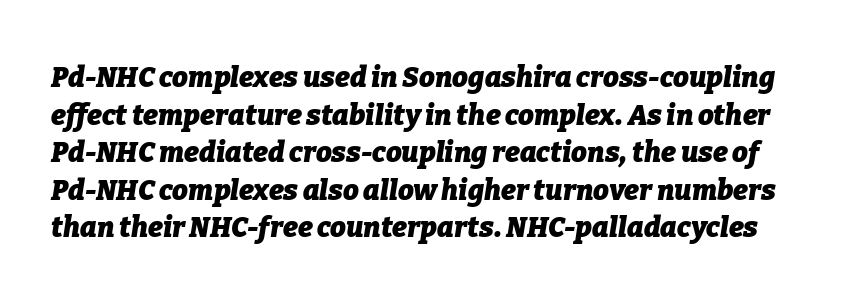
Honestly, the letter spacing is just normal — you wouldn't notice it. As a designer I'd log this as weight 700, bold. Bare-footed words on every line. Do the characters align in a grid? No, the font is proportional. Quick note: italic. Rows of type keep a routine distance in the vertical direction.
